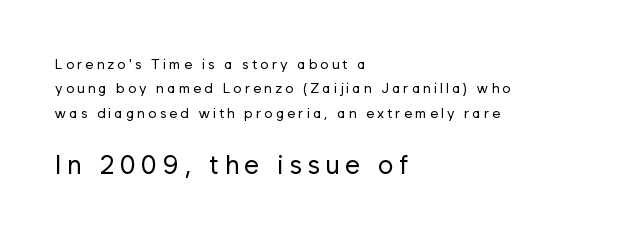
Q: Is the text bold? A: No.
Q: Is the text italic (slanted)? A: No, it is upright.
Q: Is the text underlined? A: No.
Q: How is the paragraph aligned? A: Left-aligned.
Q: Is the spacing between letters normal or unusually wide? A: Unusually wide.
Q: Which block of text is set in a larger size, the first (top) or the second (bottom)? A: The second (bottom) one.
